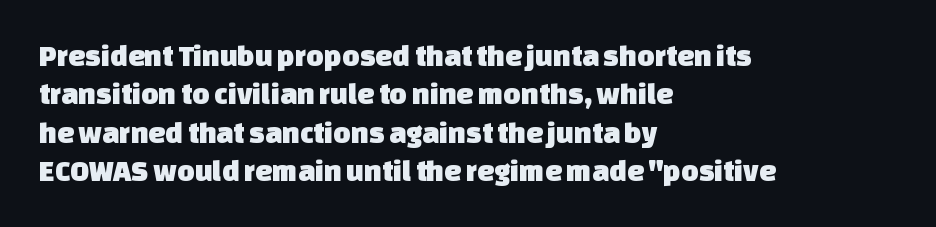
Nope, no serifs anywhere on these letters. Horizontally, the lines are justified to the leading edge only. The rows are spaced the way most documents space them. Inter-character spacing is left at the font's built-in metrics. Spacing verdict: proportional, widths tailored to each character.
